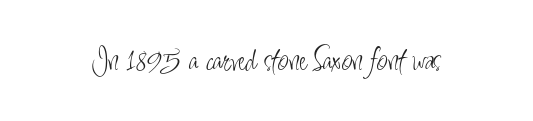
Looks like regular typesetting: each glyph gets only the width it needs. Inter-character spacing is left at the font's built-in metrics. Lines of text with bare space underneath. No chunkiness to these letters — they're not bold.
